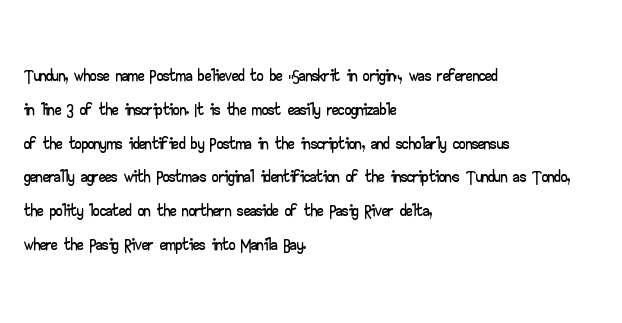
The ragged edge is on the right, which tells us the setting is flush left. How would I describe the line gaps? Plain and ordinary. This is the regular roman posture of the typeface. Only glyphs here, with clear space below each row.
